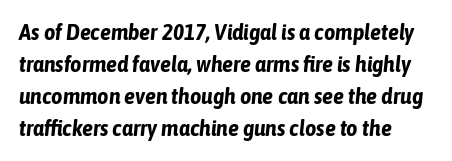
The image shows 22 px bold type, italic (leaning right); set left-aligned, normal line spacing (1.45x), normal letter spacing, not underlined.
